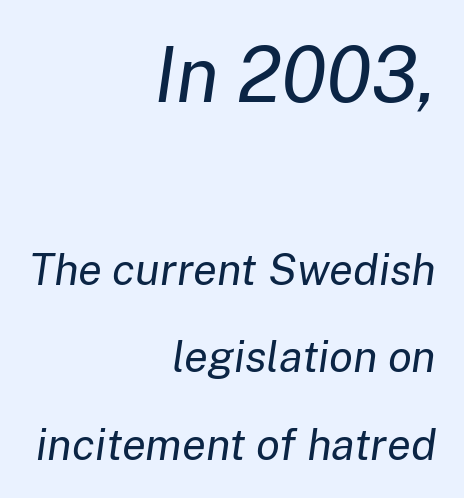
Q: Is the text bold? A: No.
Q: Is the text italic (slanted)? A: Yes, it leans right by about 8 degrees.
Q: Is the text underlined? A: No.
Q: How is the paragraph aligned? A: Right-aligned.
Q: Is the spacing between letters normal or unusually wide? A: Normal.
Q: Is the spacing between lines tight, normal or loose? A: Loose.
Q: Which block of text is set in a larger size, the first (top) or the second (bottom)? A: The first (top) one.
Q: Width (condensed, normal, or wide)? A: Normal.
Q: Stroke contrast? A: Low.
Q: x-height? A: Medium.
Q: Monospaced? A: No.
